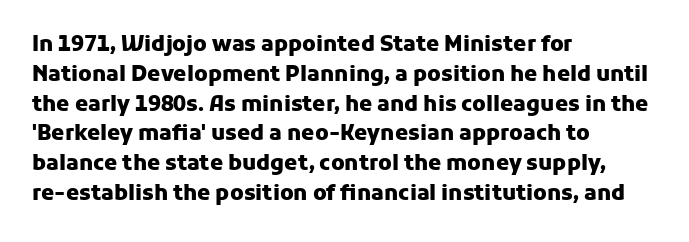
The image shows 21 px bold type, upright; set left-aligned, normal line spacing (1.42x), normal letter spacing, not underlined.
